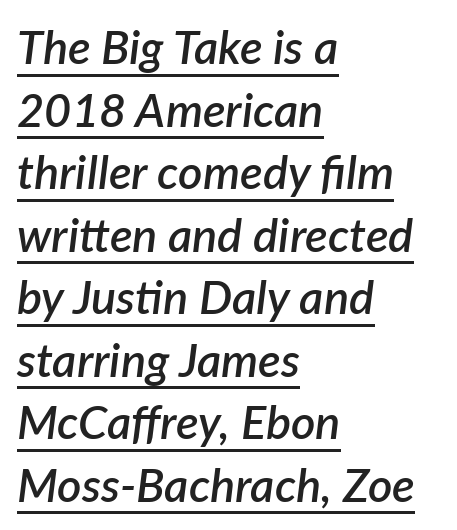
{"italic": "yes", "lean": "right", "slant_degrees": 7, "bold": "semi", "weight": "semibold", "width": "normal", "stroke_contrast": "low", "x_height": "medium", "monospaced": "no", "underline": "yes", "align": "left", "line_spacing": "normal", "line_spacing_ratio": 1.33, "letter_spacing": "normal", "letter_spacing_em": 0.0, "glyph_px": 47}
